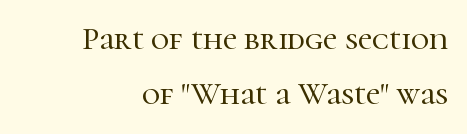
Q: Is the text italic (slanted)? A: No, it is upright.
Q: Is the typeface a serif or a sans-serif typeface? A: Serif.
Q: Is the text underlined? A: No.
Q: Is the spacing between letters normal or unusually wide? A: Normal.
Q: Width (condensed, normal, or wide)? A: Normal.
Q: Stroke contrast? A: High.
Q: x-height? A: Medium.
Q: Monospaced? A: No.
